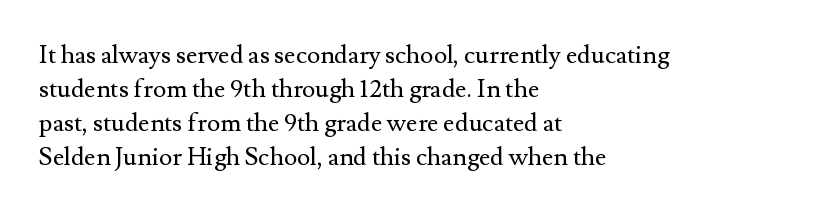
Q: Is the text bold? A: No.
Q: Is the text italic (slanted)? A: No, it is upright.
Q: Is the text underlined? A: No.
Q: How is the paragraph aligned? A: Left-aligned.
Q: Is the spacing between letters normal or unusually wide? A: Normal.
Q: Is the spacing between lines tight, normal or loose? A: Normal.
